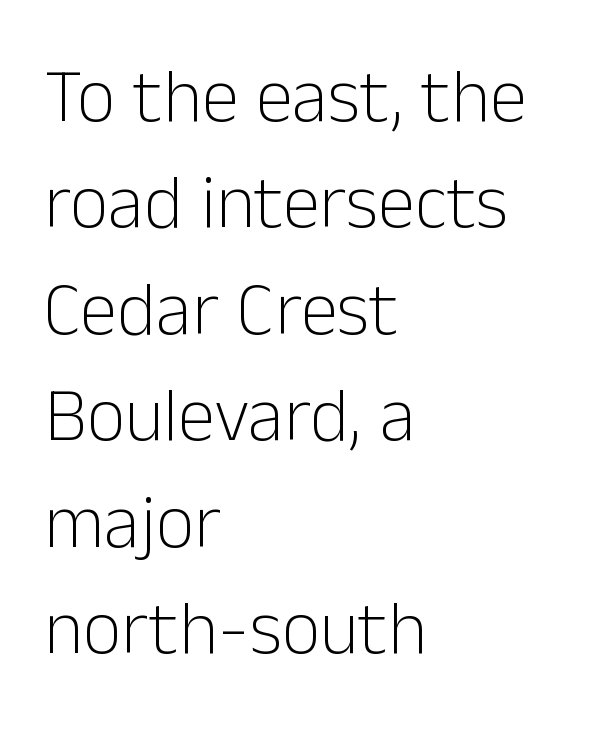
Interline gaps are of average width in this sample. Teacher's note: observe the even left margin — that is flush-left alignment. Here the designer chose a conventional face with non-uniform glyph widths. Stroke mass is kept to a normal reading level or below. It's the straight-up-and-down kind of type. Rule under the text: the space is simply empty.
